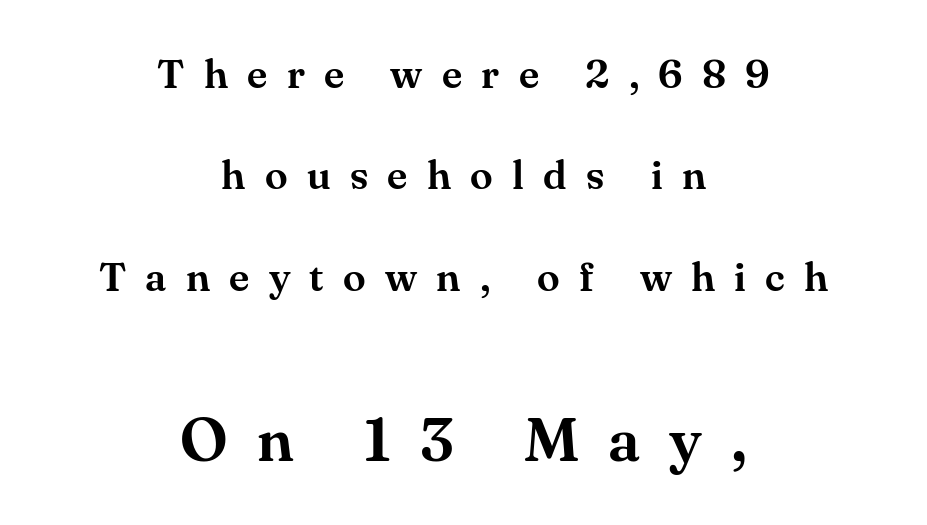
The image shows 62 px serif type, upright; set centered, loose line spacing (2.47x), unusually wide letter spacing (+0.47 em), not underlined; the second (bottom) block is 1.51x larger; medium stroke contrast and a small x-height.
